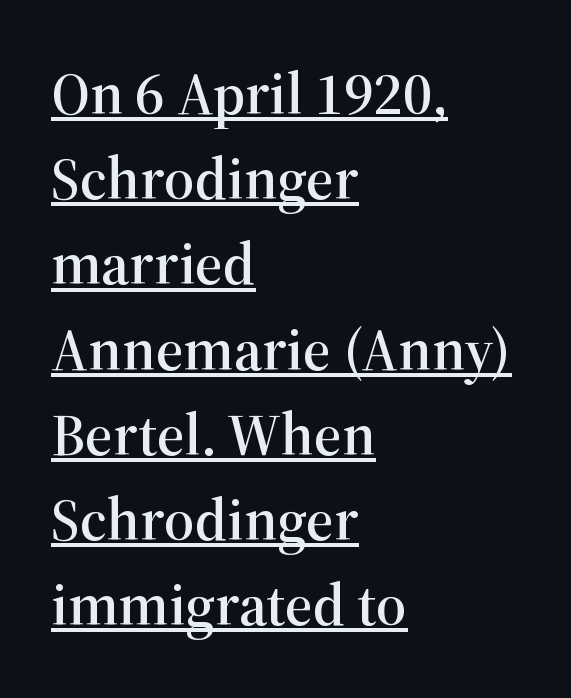
The image shows 60 px serif type, upright; set left-aligned, normal line spacing (1.42x), normal letter spacing, underlined; high stroke contrast and a medium x-height.
